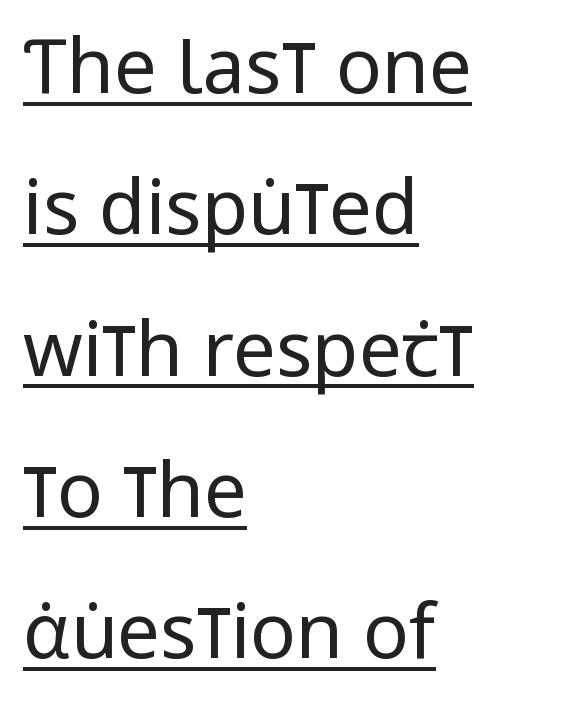
The image shows 76 px regular-weight, condensed sans-serif type, upright; set left-aligned, line spacing 1.86x, normal letter spacing, underlined; low stroke contrast and a large x-height.
